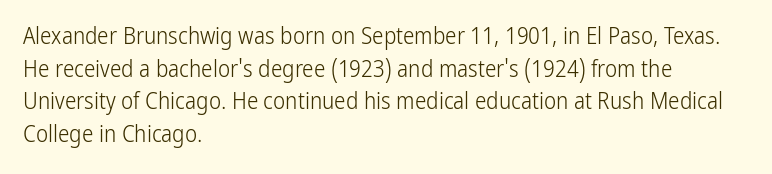
The image shows 23 px text type, upright; set left-aligned, normal line spacing (1.42x), normal letter spacing, not underlined.
